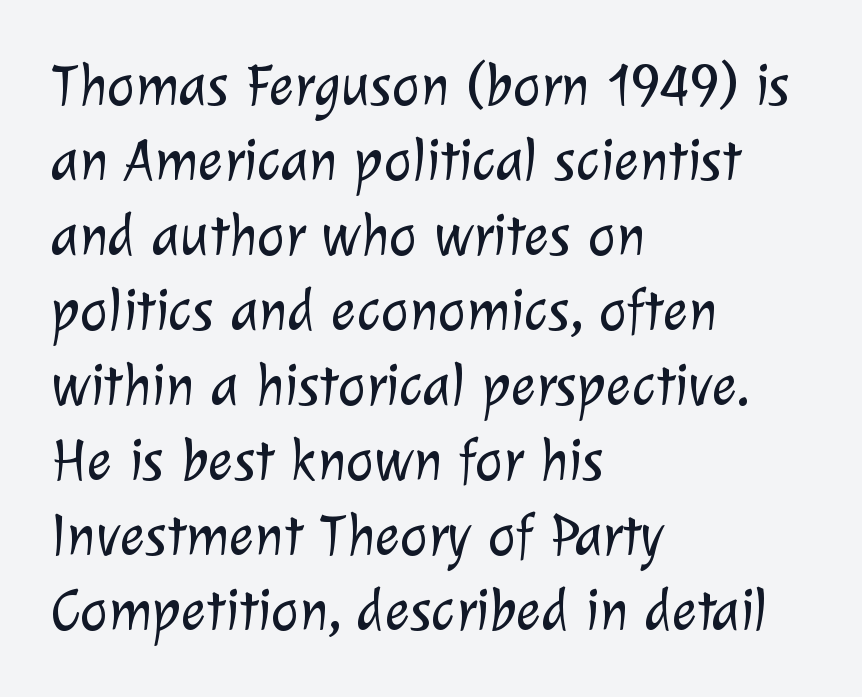
This sample has the flowing, uneven cadence of proportional lettering. Teacher's note: observe the even left margin — that is flush-left alignment. The block of text has a typical density, with ordinary space between rows. Students, note that the glyphs here touch the page at normal intervals. Does the type have serifs? No, each stem ends abruptly. Each stroke keeps to a modest, everyday thickness or less.
